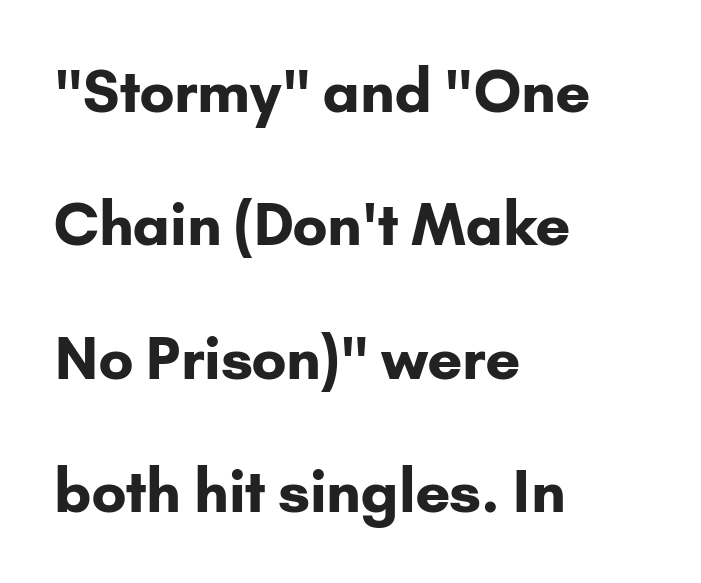
Posture: straight, roman, zero tilt. Type without underlining. Look at the bottom of the vertical strokes: they stop flat, with no serifs. Look at the tracking — it's just the regular setting, nothing added. This sample has the flowing, uneven cadence of proportional lettering.
